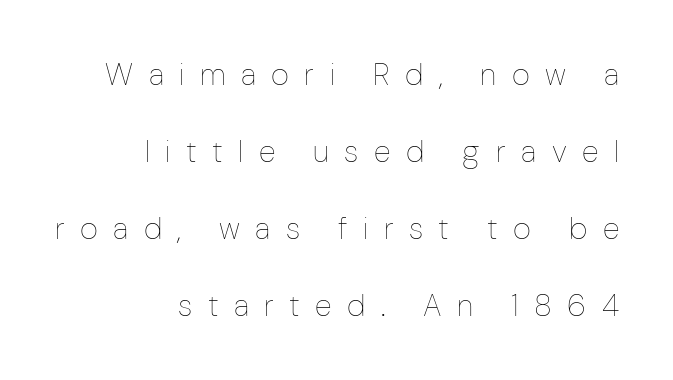
The image shows 31 px thin, condensed type, upright; set right-aligned, loose line spacing (2.48x), unusually wide letter spacing (+0.5 em), not underlined; low stroke contrast and a medium x-height.
